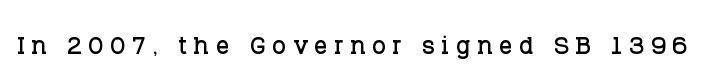
If you drew a line through each stem, it would be perfectly vertical. Lines of text with bare space underneath. The face used here is proportionally spaced, like ordinary book or web type. Words appear elongated and porous because spacing is wide. The type family on display is of the serif kind.
